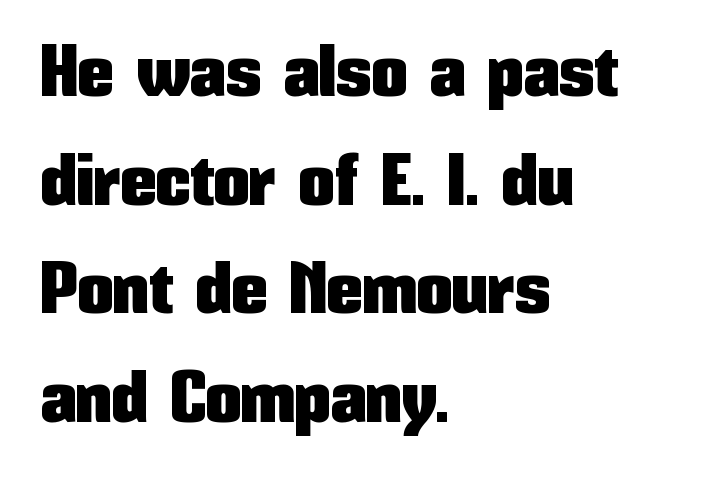
Q: Is the text italic (slanted)? A: No, it is upright.
Q: Is the typeface a serif or a sans-serif typeface? A: Sans-serif.
Q: Is the text underlined? A: No.
Q: How is the paragraph aligned? A: Left-aligned.
Q: Is the spacing between letters normal or unusually wide? A: Normal.
Q: Is the spacing between lines tight, normal or loose? A: Normal.
Q: Width (condensed, normal, or wide)? A: Condensed.
Q: Stroke contrast? A: Low.
Q: x-height? A: Medium.
Q: Monospaced? A: No.
